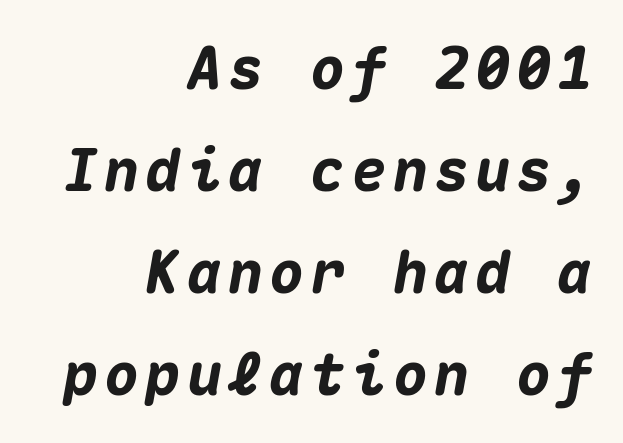
{"italic": "yes", "lean": "right", "slant_degrees": 10, "bold": "yes", "weight": "heavy", "width": "normal", "stroke_contrast": "medium", "x_height": "medium", "monospaced": "yes", "underline": "no", "align": "right", "line_spacing_ratio": 1.76, "glyph_px": 58}
